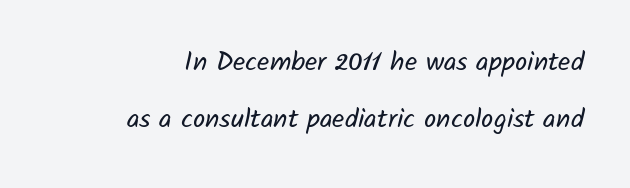
Think standard paragraph weight, or any step lighter than that. The letterforms sit shoulder to shoulder at normal distance. Any mark beneath the type? The region is blank. Horizontal bands of white between lines are thick stripes.
